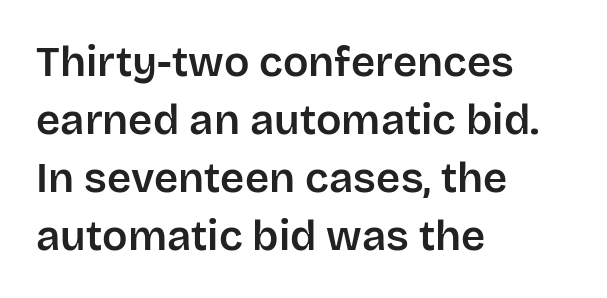
The image shows 42 px sans-serif type, upright; set left-aligned, normal line spacing (1.38x), normal letter spacing, not underlined; low stroke contrast and a large x-height.
